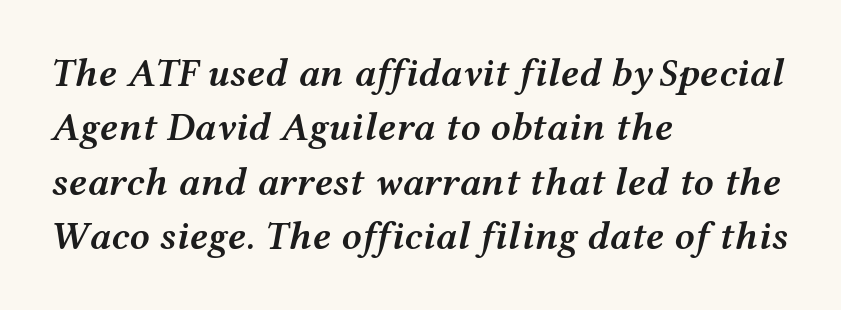
Emphasis by weight is partial: semibold. The specimen reads as italic at a glance. Tracking value appears to be zero — textbook default spacing. The words here are not underlined. Does the leading feel generous? No, just average. Is this a fixed-width face? No — the glyphs have proportional, varying widths.
